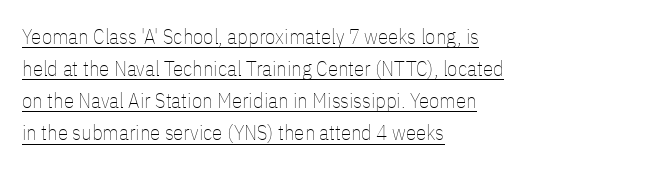
Q: Is the text bold? A: No.
Q: Is the text italic (slanted)? A: No, it is upright.
Q: Is the text underlined? A: Yes.
Q: How is the paragraph aligned? A: Left-aligned.
Q: Is the spacing between letters normal or unusually wide? A: Normal.
Q: Is the spacing between lines tight, normal or loose? A: Normal.
